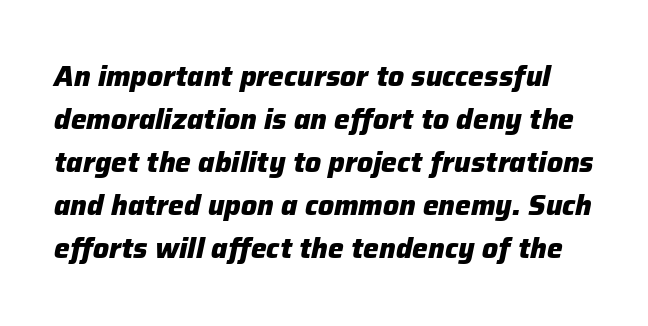
Q: Is the text bold? A: Yes.
Q: Is the text italic (slanted)? A: Yes, it leans right by about 12 degrees.
Q: Is the text underlined? A: No.
Q: Is the spacing between letters normal or unusually wide? A: Normal.
Q: Is the spacing between lines tight, normal or loose? A: Normal.
Q: Width (condensed, normal, or wide)? A: Normal.
Q: Stroke contrast? A: Low.
Q: x-height? A: Medium.
Q: Monospaced? A: No.
